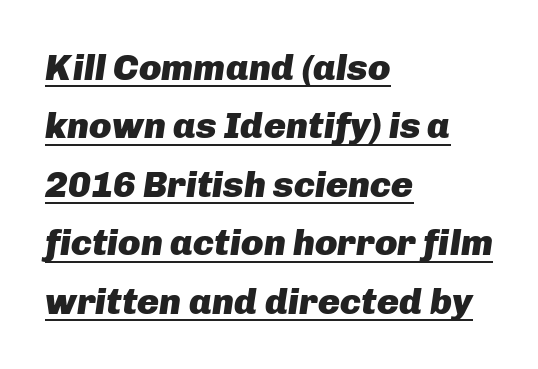
Q: Is the text bold? A: Yes.
Q: Is the text italic (slanted)? A: Yes, it leans right by about 8 degrees.
Q: Is the text underlined? A: Yes.
Q: How is the paragraph aligned? A: Left-aligned.
Q: Is the spacing between letters normal or unusually wide? A: Normal.
Q: Is the spacing between lines tight, normal or loose? A: Normal.
Q: Width (condensed, normal, or wide)? A: Normal.
Q: Stroke contrast? A: Low.
Q: x-height? A: Medium.
Q: Monospaced? A: No.
